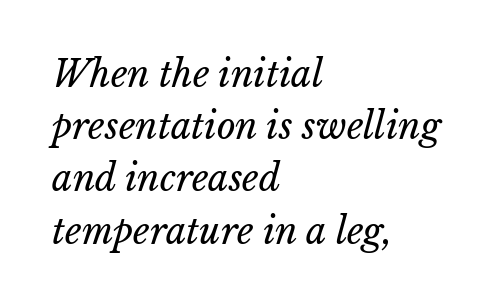
Q: Is the text bold? A: No.
Q: Is the text underlined? A: No.
Q: How is the paragraph aligned? A: Left-aligned.
Q: Is the spacing between letters normal or unusually wide? A: Normal.
Q: Is the spacing between lines tight, normal or loose? A: Normal.
Q: Width (condensed, normal, or wide)? A: Normal.
Q: Stroke contrast? A: Low.
Q: x-height? A: Medium.
Q: Monospaced? A: No.
